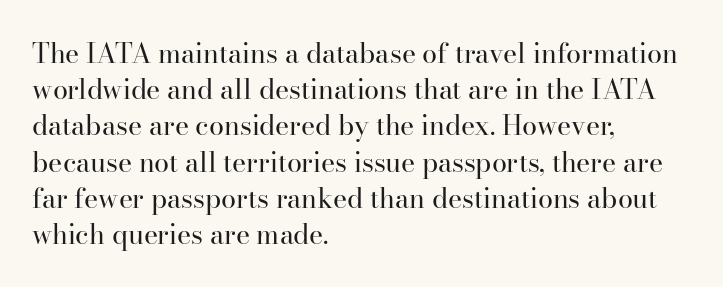
Q: Is the text bold? A: No.
Q: Is the text italic (slanted)? A: No, it is upright.
Q: Is the text underlined? A: No.
Q: How is the paragraph aligned? A: Left-aligned.
Q: Is the spacing between letters normal or unusually wide? A: Normal.
Q: Is the spacing between lines tight, normal or loose? A: Normal.
